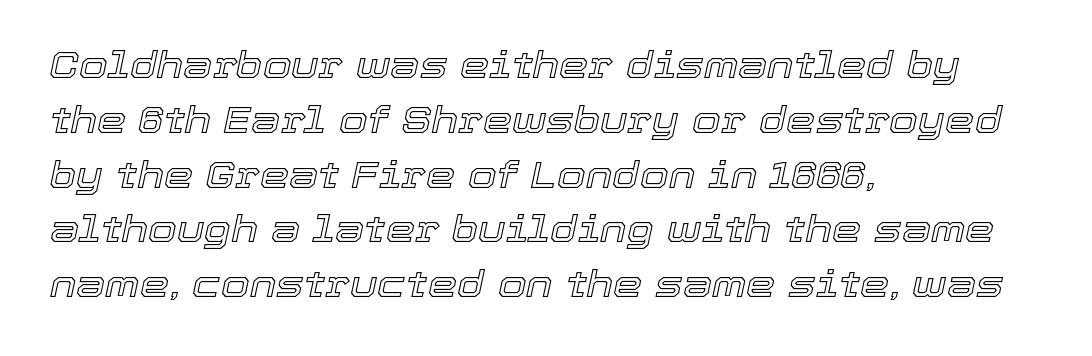
The image shows 37 px text type, italic (leaning right); set left-aligned, normal line spacing (1.48x), normal letter spacing, not underlined; a medium x-height.
